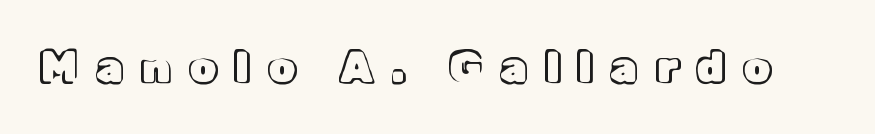
{"italic": "no", "width": "normal", "x_height": "medium", "monospaced": "no", "underline": "no", "letter_spacing": "wide", "letter_spacing_em": 0.43, "glyph_px": 43}
